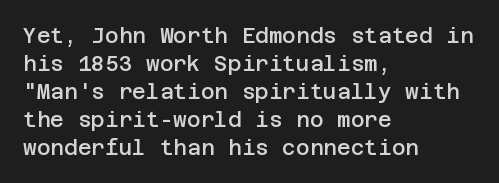
{"italic": "no", "bold": "semi", "underline": "no", "align": "left", "line_spacing": "normal", "line_spacing_ratio": 1.33, "letter_spacing": "normal", "letter_spacing_em": 0.0, "glyph_px": 21}
